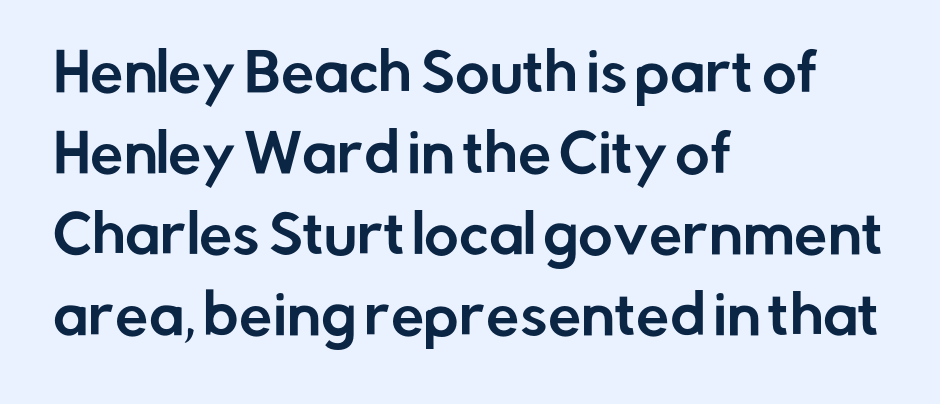
Underlining? Definitely not there. The letters carry no serifs — their stems end cleanly without finishing strokes. The setting favours the left margin, as ordinary paragraphs usually do. Whoever set this chose a conventional vertical rhythm. Notice how the stems are strictly vertical — no italics here.
